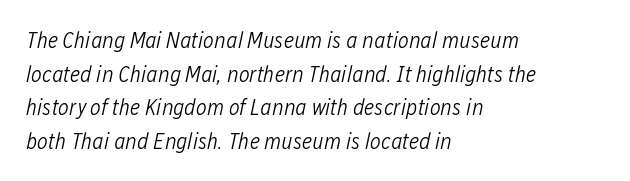
Q: Is the text bold? A: No.
Q: Is the text italic (slanted)? A: Yes, it leans right by about 12 degrees.
Q: Is the text underlined? A: No.
Q: How is the paragraph aligned? A: Left-aligned.
Q: Is the spacing between letters normal or unusually wide? A: Normal.
Q: Is the spacing between lines tight, normal or loose? A: Normal.
